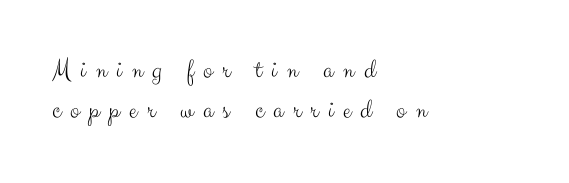
Q: Is the text bold? A: No.
Q: Is the text italic (slanted)? A: Yes.
Q: Is the typeface a serif or a sans-serif typeface? A: Sans-serif.
Q: Is the text underlined? A: No.
Q: How is the paragraph aligned? A: Left-aligned.
Q: Is the spacing between letters normal or unusually wide? A: Unusually wide.
Q: Is the spacing between lines tight, normal or loose? A: Normal.
Q: Width (condensed, normal, or wide)? A: Normal.
Q: Stroke contrast? A: Medium.
Q: x-height? A: Small.
Q: Monospaced? A: No.
